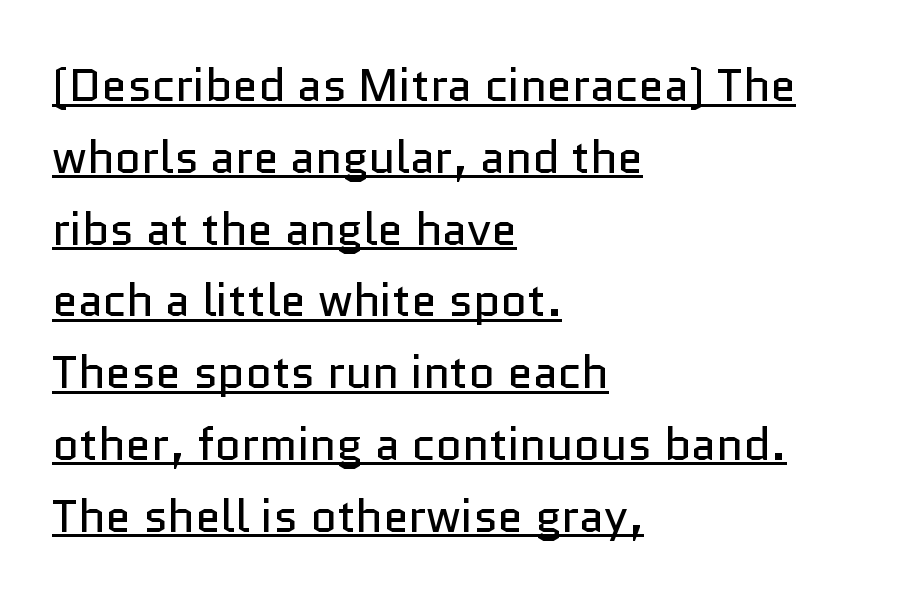
{"serif": "no", "italic": "no", "bold": "no", "weight": "regular", "width": "normal", "stroke_contrast": "low", "x_height": "medium", "monospaced": "no", "underline": "yes", "align": "left", "line_spacing": "normal", "line_spacing_ratio": 1.56, "letter_spacing": "normal", "letter_spacing_em": 0.0, "glyph_px": 46}
